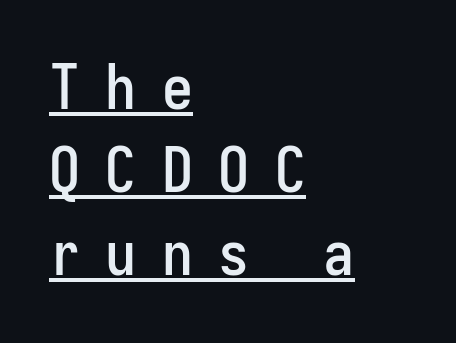
{"serif": "no", "italic": "no", "width": "condensed", "stroke_contrast": "low", "x_height": "medium", "monospaced": "no", "underline": "yes", "align": "left", "line_spacing": "normal", "line_spacing_ratio": 1.34, "letter_spacing": "wide", "letter_spacing_em": 0.41, "glyph_px": 62}
